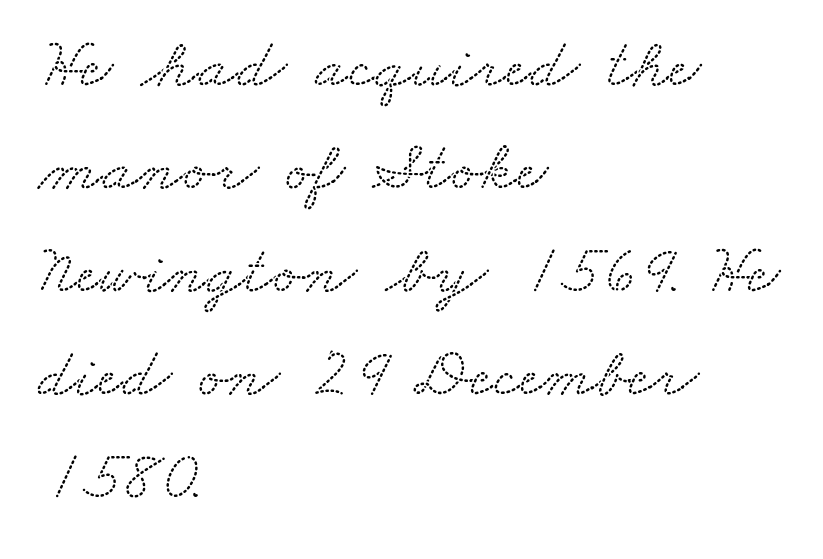
The image shows 70 px wide serif type; set left-aligned, normal line spacing (1.47x), normal letter spacing, not underlined; low stroke contrast and a small x-height.
